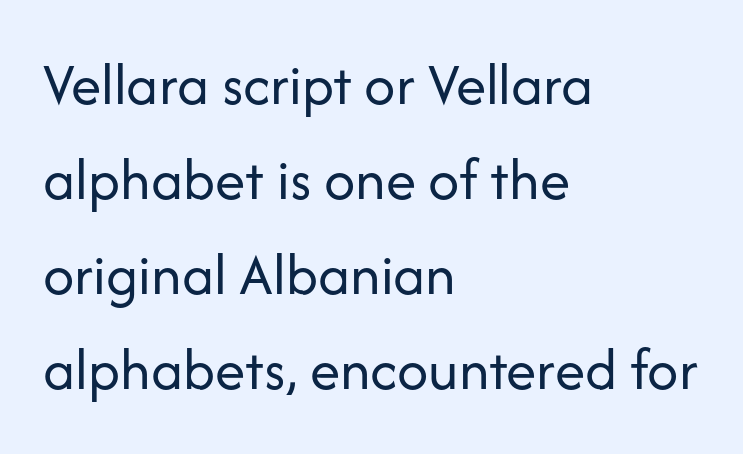
{"serif": "no", "italic": "no", "bold": "no", "weight": "regular", "width": "normal", "stroke_contrast": "low", "x_height": "medium", "monospaced": "no", "underline": "no", "align": "left", "line_spacing": "normal", "line_spacing_ratio": 1.56, "letter_spacing": "normal", "letter_spacing_em": 0.0, "glyph_px": 61}
